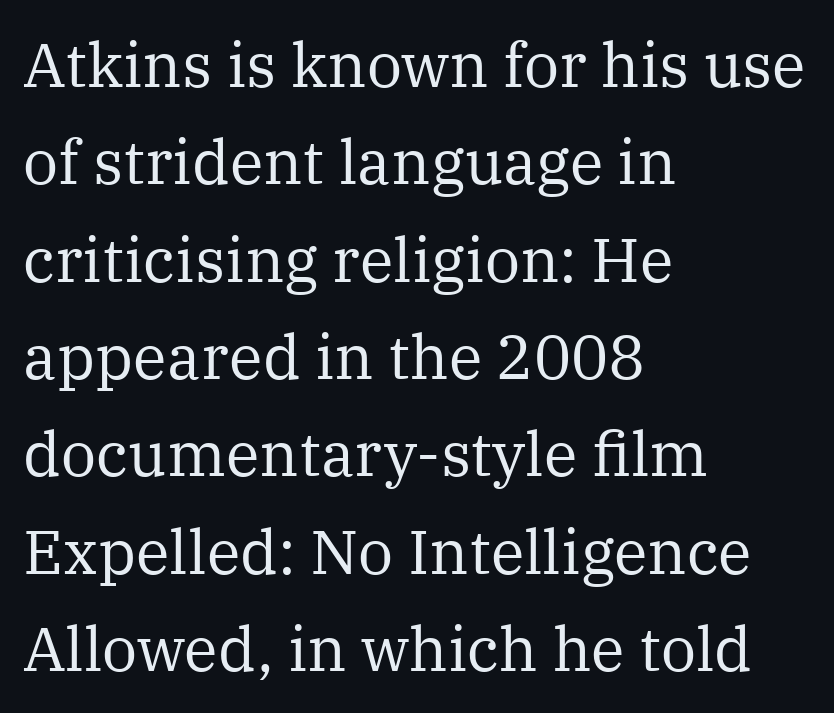
{"serif": "yes", "italic": "no", "bold": "no", "weight": "regular", "width": "normal", "stroke_contrast": "medium", "x_height": "medium", "monospaced": "no", "underline": "no", "align": "left", "line_spacing": "normal", "line_spacing_ratio": 1.57, "letter_spacing": "normal", "letter_spacing_em": 0.0, "glyph_px": 62}
